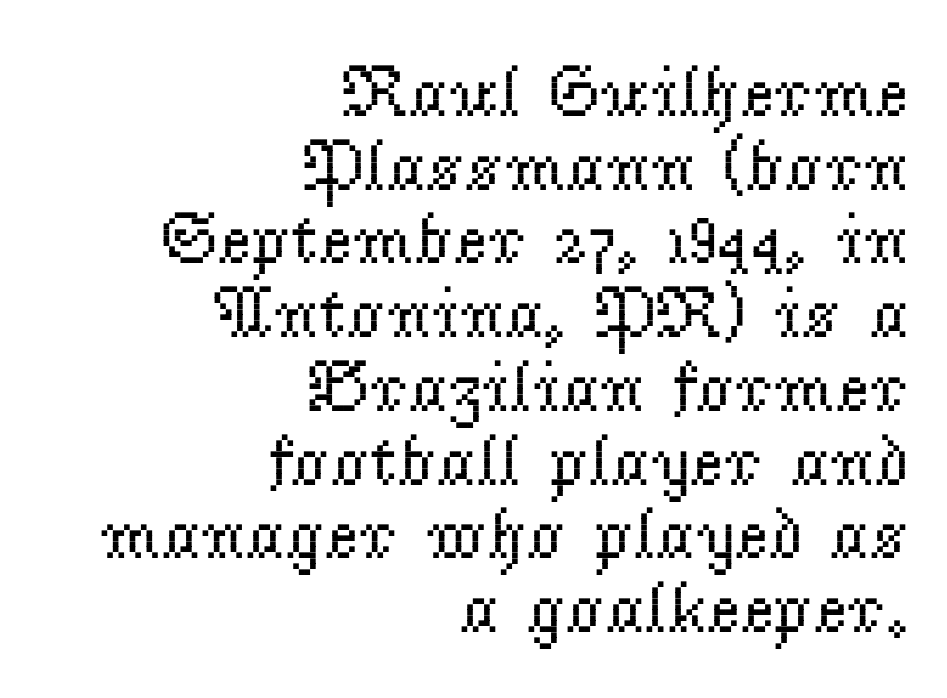
Underlining? Definitely not there. The tracking reads as untouched default to a designer's eye. No extra ink here — the face is not bold. Designer's note — italics off, roman on. The letters advance in unequal steps, a hallmark of proportional type. Alignment: flush right.
